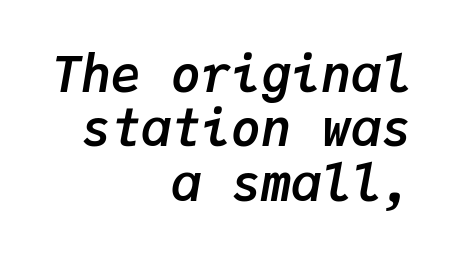
The image shows 50 px semibold type, italic (leaning right), monospaced; set right-aligned, tight line spacing (1.09x), normal letter spacing, not underlined; low stroke contrast and a medium x-height.
